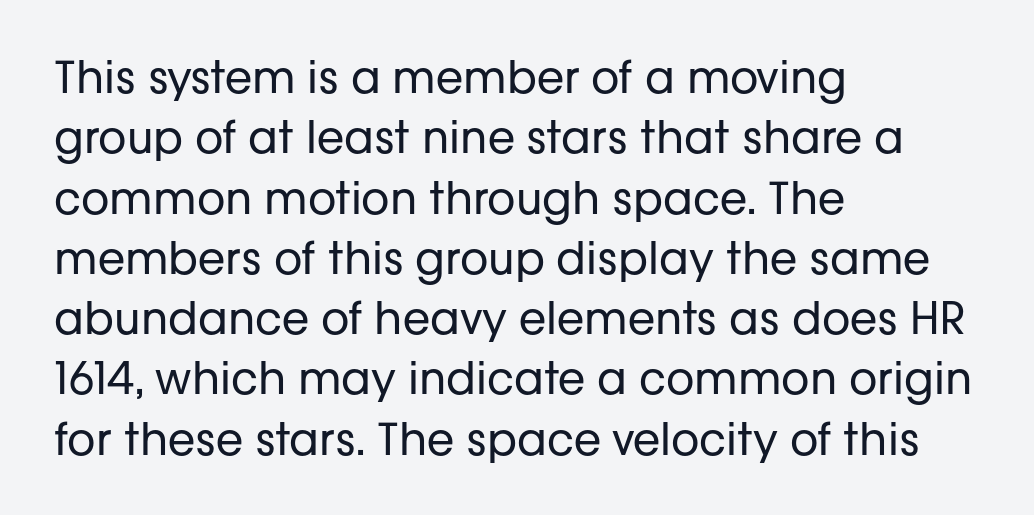
The foot of each line stays bare and open. Stem width sits at or under what a default text font uses. How would I describe the line gaps? Plain and ordinary. This sample uses a sans-serif face.
